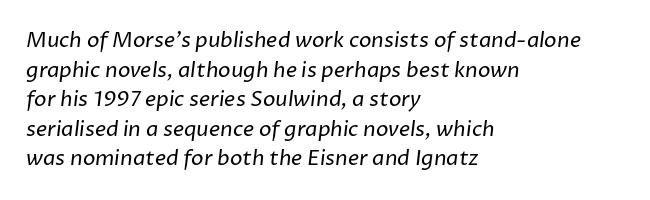
Q: Is the text bold? A: No.
Q: Is the text underlined? A: No.
Q: How is the paragraph aligned? A: Left-aligned.
Q: Is the spacing between letters normal or unusually wide? A: Normal.
Q: Is the spacing between lines tight, normal or loose? A: Normal.
